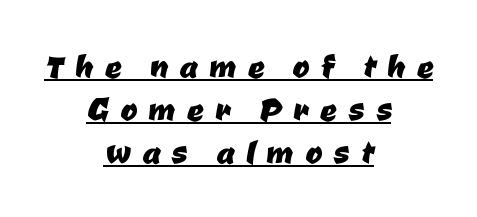
Q: Is the typeface a serif or a sans-serif typeface? A: Sans-serif.
Q: Is the text underlined? A: Yes.
Q: How is the paragraph aligned? A: Centered.
Q: Is the spacing between letters normal or unusually wide? A: Unusually wide.
Q: Is the spacing between lines tight, normal or loose? A: Tight.
Q: Width (condensed, normal, or wide)? A: Normal.
Q: Stroke contrast? A: Low.
Q: x-height? A: Medium.
Q: Monospaced? A: No.
